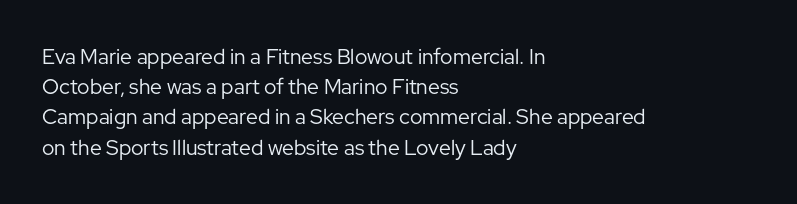
Q: Is the text bold? A: No.
Q: Is the text italic (slanted)? A: No, it is upright.
Q: Is the text underlined? A: No.
Q: How is the paragraph aligned? A: Left-aligned.
Q: Is the spacing between letters normal or unusually wide? A: Normal.
Q: Is the spacing between lines tight, normal or loose? A: Normal.
